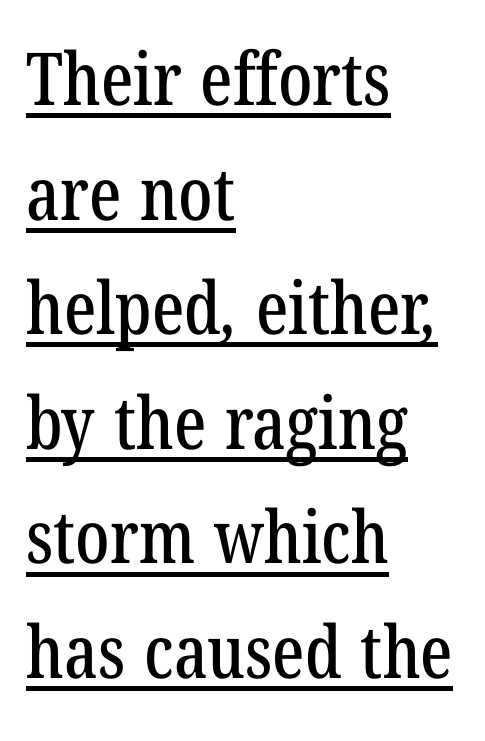
Here the glyphs are tracked normally, forming tight word shapes. A rule runs beneath these lines of type. The passage shown is typed in a proportional face where columns would drift. The rendering shows small feet on the letterforms — a serif design.
